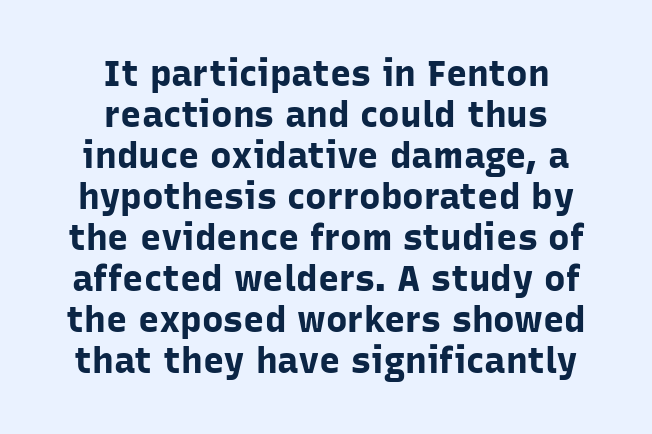
The image shows 36 px bold sans-serif type, upright; set centered, tight line spacing (1.14x), normal letter spacing, not underlined; low stroke contrast and a medium x-height.
